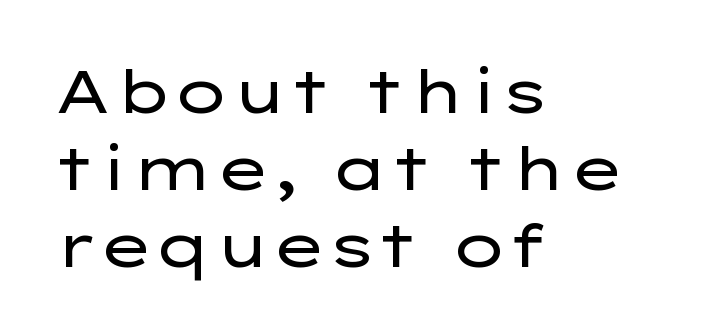
{"serif": "no", "italic": "no", "bold": "no", "weight": "regular", "width": "wide", "stroke_contrast": "low", "x_height": "medium", "monospaced": "no", "underline": "no", "align": "left", "line_spacing": "normal", "line_spacing_ratio": 1.28, "letter_spacing": "normal", "letter_spacing_em": 0.0, "glyph_px": 60}
